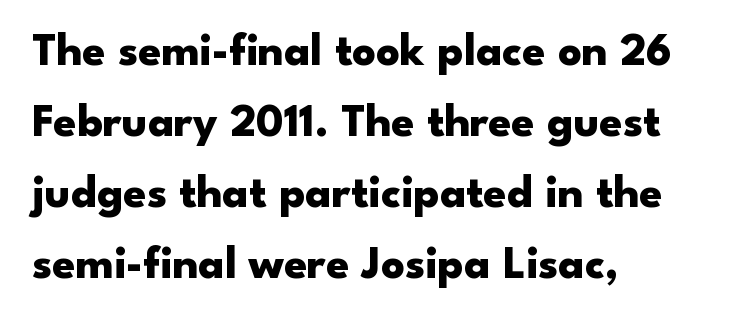
{"serif": "no", "italic": "no", "bold": "yes", "weight": "heavy", "width": "wide", "stroke_contrast": "low", "x_height": "small", "monospaced": "no", "underline": "no", "align": "left", "line_spacing": "normal", "line_spacing_ratio": 1.54, "letter_spacing": "normal", "letter_spacing_em": 0.0, "glyph_px": 46}
